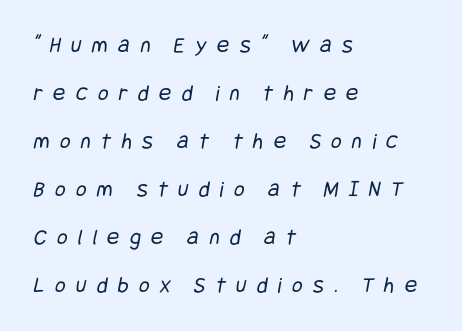
The image shows 23 px text type; set left-aligned, loose line spacing (2.09x), unusually wide letter spacing (+0.45 em), not underlined.
